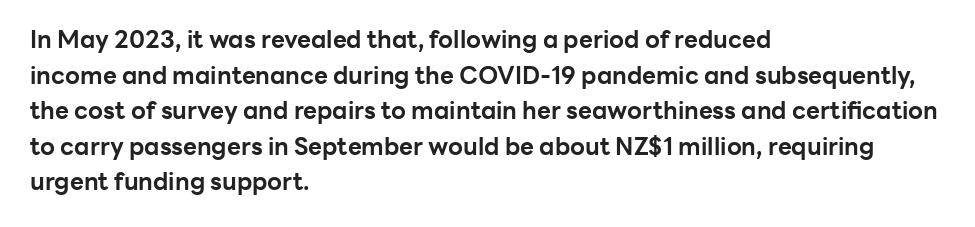
Its strokes are broad and dark, the hallmark of bold type. Short and long lines alike share a common starting point at left. Reading down the column, the eye jumps a familiar distance to each next line. Bare-footed words on every line.
